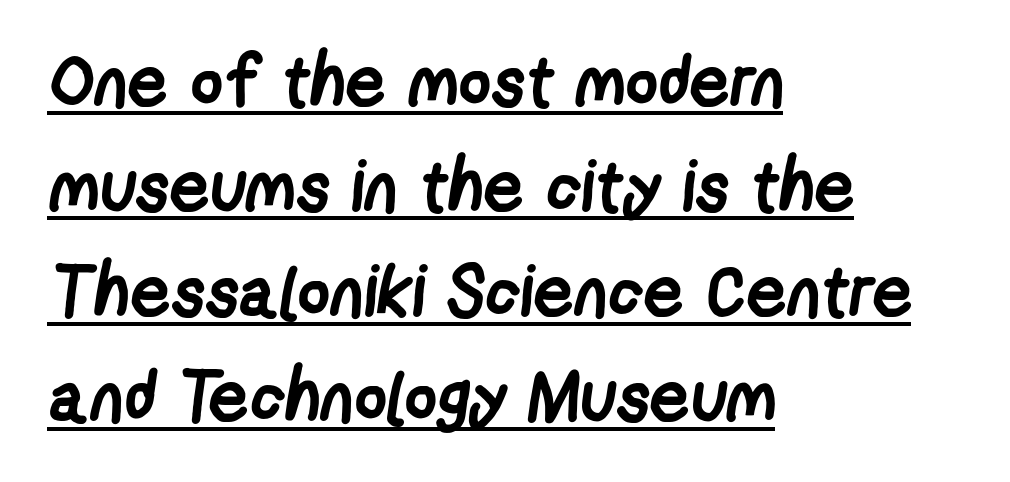
{"serif": "no", "bold": "yes", "weight": "semibold", "width": "condensed", "stroke_contrast": "low", "x_height": "medium", "monospaced": "no", "underline": "yes", "align": "left", "line_spacing": "normal", "line_spacing_ratio": 1.48, "letter_spacing": "normal", "letter_spacing_em": 0.0, "glyph_px": 71}
